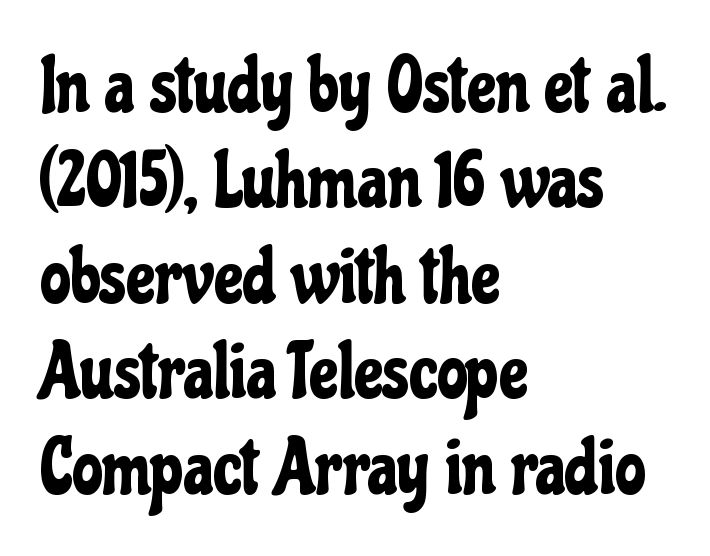
Q: Is the text italic (slanted)? A: No, it is upright.
Q: Is the typeface a serif or a sans-serif typeface? A: Sans-serif.
Q: Is the text underlined? A: No.
Q: How is the paragraph aligned? A: Left-aligned.
Q: Is the spacing between letters normal or unusually wide? A: Normal.
Q: Width (condensed, normal, or wide)? A: Condensed.
Q: Stroke contrast? A: Low.
Q: x-height? A: Medium.
Q: Monospaced? A: No.
